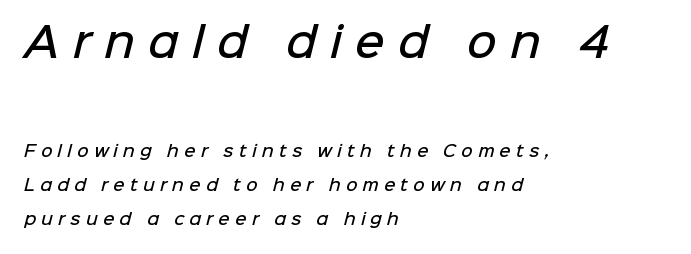
{"serif": "no", "bold": "semi", "weight": "semibold", "width": "normal", "stroke_contrast": "low", "x_height": "medium", "monospaced": "no", "underline": "no", "align": "left", "line_spacing": "loose", "line_spacing_ratio": 2.13, "letter_spacing": "wide", "letter_spacing_em": 0.32, "larger_block": "first", "size_ratio": 2.56, "glyph_px": 41}
